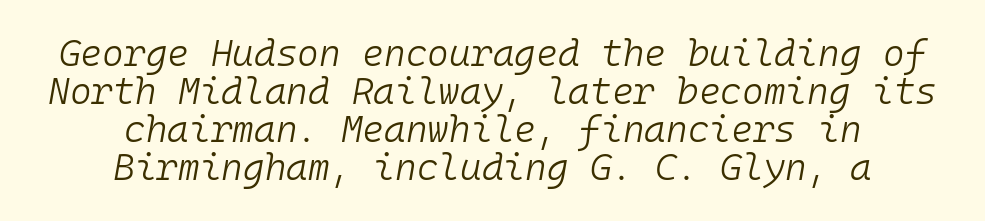
{"italic": "yes", "lean": "right", "slant_degrees": 10, "bold": "no", "weight": "light", "width": "normal", "stroke_contrast": "low", "x_height": "medium", "monospaced": "yes", "underline": "no", "align": "center", "line_spacing": "tight", "line_spacing_ratio": 1.03, "letter_spacing": "normal", "letter_spacing_em": 0.0, "glyph_px": 37}
